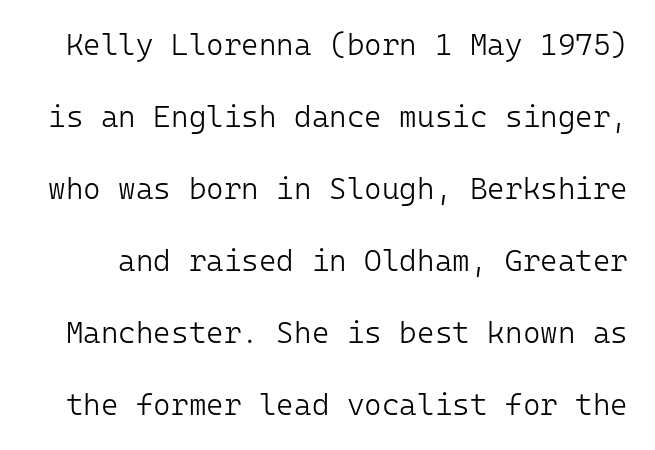
The image shows 30 px light sans-serif type, upright, monospaced; set loose line spacing (2.4x), normal letter spacing, not underlined; low stroke contrast and a medium x-height.
